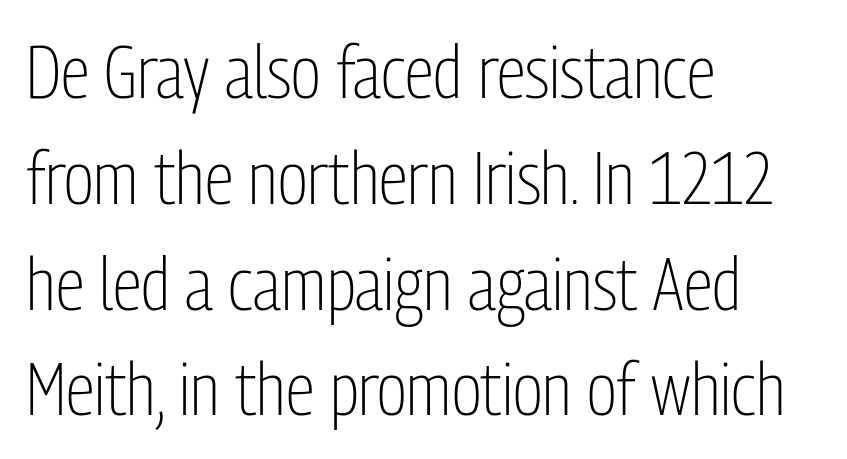
Q: Is the text bold? A: No.
Q: Is the text italic (slanted)? A: No, it is upright.
Q: Is the typeface a serif or a sans-serif typeface? A: Sans-serif.
Q: Is the text underlined? A: No.
Q: How is the paragraph aligned? A: Left-aligned.
Q: Is the spacing between letters normal or unusually wide? A: Normal.
Q: Is the spacing between lines tight, normal or loose? A: Normal.
Q: Width (condensed, normal, or wide)? A: Condensed.
Q: Stroke contrast? A: Low.
Q: x-height? A: Medium.
Q: Monospaced? A: No.
